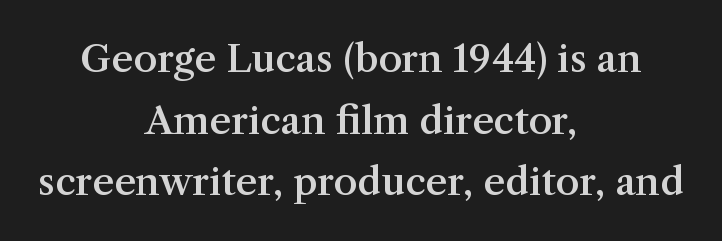
Standard letterfit; no display-style spreading of the glyphs. These lines were composed using upright roman letters. The line-height multiplier appears to be the usual default. As a designer I'd log this as weight 600, semibold.
